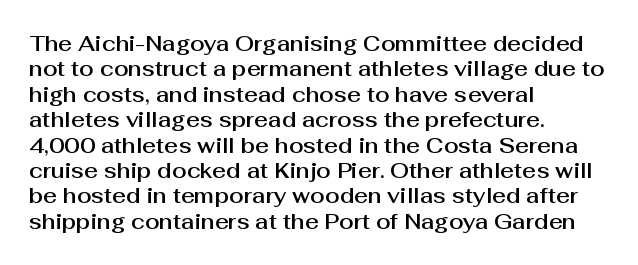
The image shows 21 px text type, upright; set left-aligned, line spacing 1.21x, normal letter spacing, not underlined.
